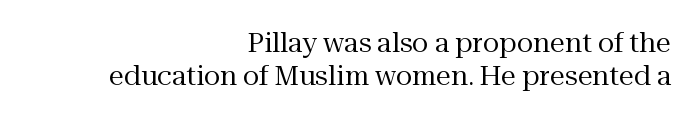
{"italic": "no", "bold": "no", "underline": "no", "align": "right", "line_spacing_ratio": 1.21, "letter_spacing": "normal", "letter_spacing_em": 0.0, "glyph_px": 27}
